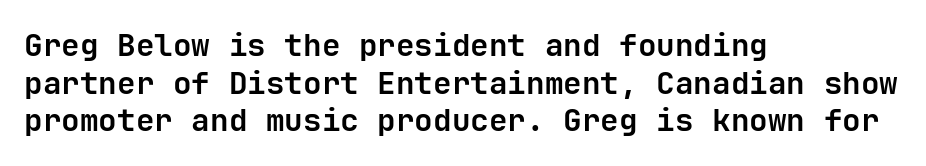
{"serif": "no", "italic": "no", "bold": "yes", "weight": "bold", "width": "normal", "stroke_contrast": "low", "x_height": "medium", "monospaced": "yes", "underline": "no", "align": "left", "line_spacing_ratio": 1.21, "letter_spacing": "normal", "letter_spacing_em": 0.0, "glyph_px": 31}
